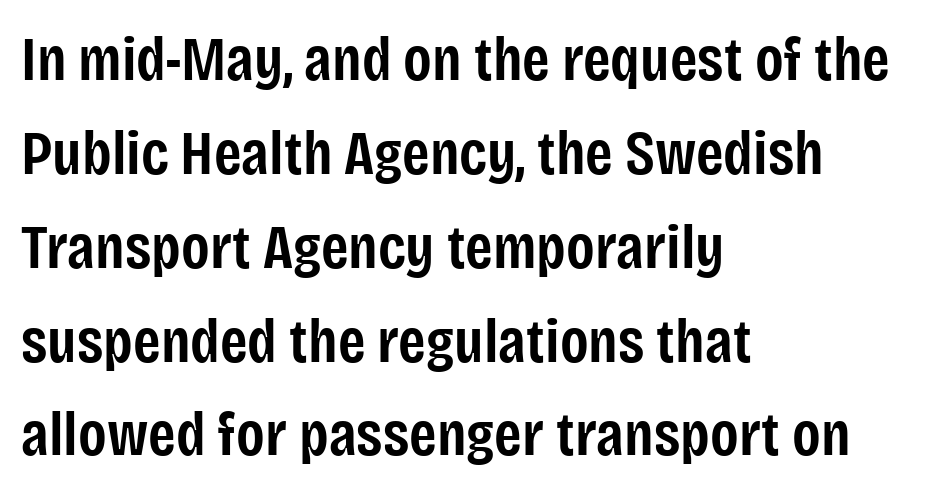
The image shows 63 px semibold, condensed sans-serif type, upright; set left-aligned, normal line spacing (1.49x), normal letter spacing, not underlined; low stroke contrast and a large x-height.
